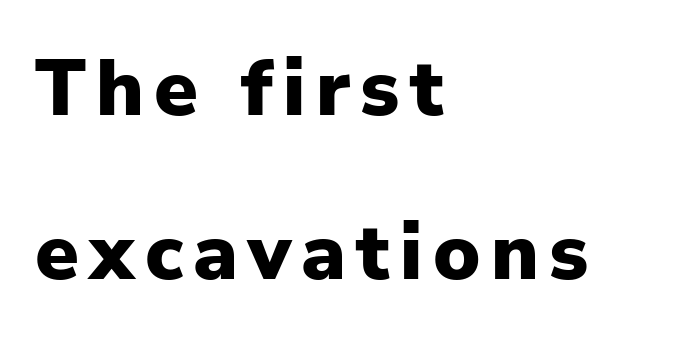
You could not count columns in this text — the font is proportionally spaced. The text block is weighted toward the left margin, trailing off unevenly rightward. Strong, thick strokes mark this as bold type. This is the regular roman posture of the typeface. The rendering uses a large line-height, opening up the rows.
